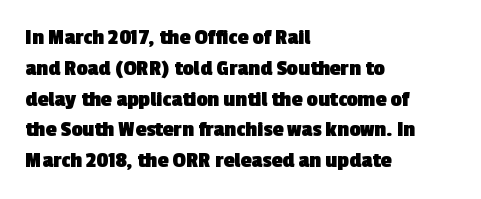
{"bold": "yes", "underline": "no", "align": "left", "line_spacing": "normal", "line_spacing_ratio": 1.4, "letter_spacing": "normal", "letter_spacing_em": 0.0, "glyph_px": 22}
